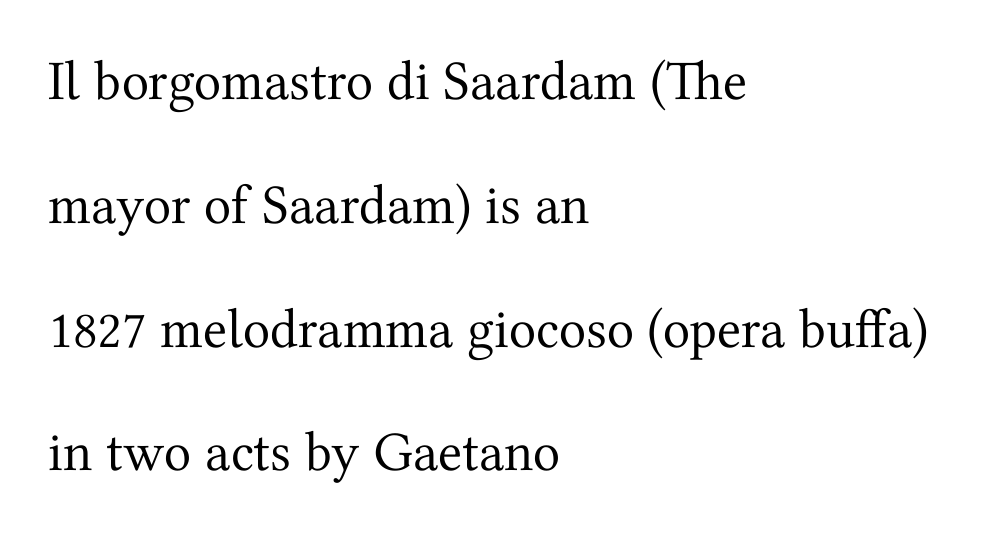
Q: Is the text bold? A: No.
Q: Is the text italic (slanted)? A: No, it is upright.
Q: Is the typeface a serif or a sans-serif typeface? A: Serif.
Q: Is the text underlined? A: No.
Q: How is the paragraph aligned? A: Left-aligned.
Q: Is the spacing between letters normal or unusually wide? A: Normal.
Q: Is the spacing between lines tight, normal or loose? A: Loose.
Q: Width (condensed, normal, or wide)? A: Normal.
Q: Stroke contrast? A: Medium.
Q: x-height? A: Medium.
Q: Monospaced? A: No.
